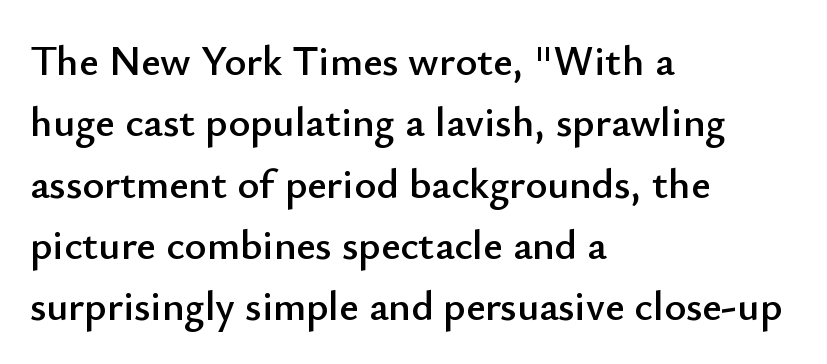
The image shows 42 px sans-serif type, upright; set left-aligned, normal line spacing (1.46x), normal letter spacing, not underlined; low stroke contrast and a small x-height.
